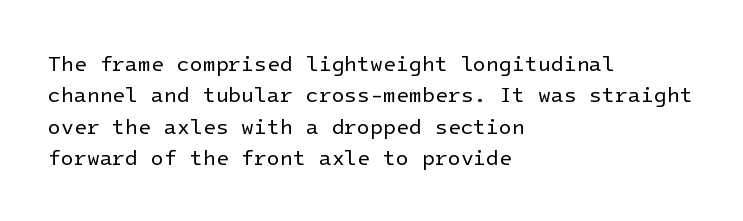
The image shows 21 px text type, upright; set left-aligned, normal line spacing (1.5x), normal letter spacing, not underlined.
